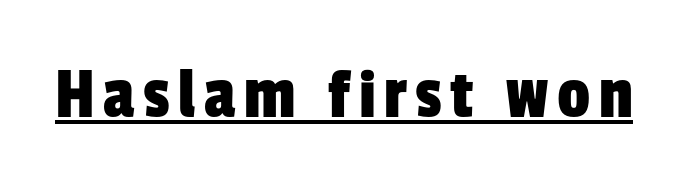
{"serif": "no", "width": "condensed", "stroke_contrast": "low", "x_height": "medium", "monospaced": "no", "underline": "yes", "glyph_px": 73}
